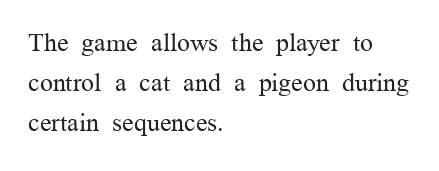
{"italic": "no", "bold": "no", "underline": "no", "align": "left", "line_spacing": "normal", "line_spacing_ratio": 1.53, "letter_spacing": "normal", "letter_spacing_em": 0.0, "glyph_px": 26}
